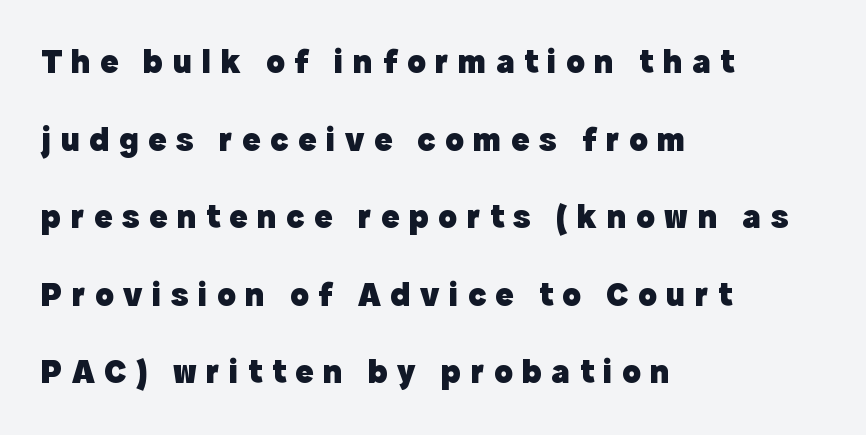
Baseline-to-baseline distance is far greater than the letter height. This is heavy type, rendered in bold. Compared with a centered layout, this one pins lines to the left instead. Posture: vertical. Beneath every word, the page is bare.
